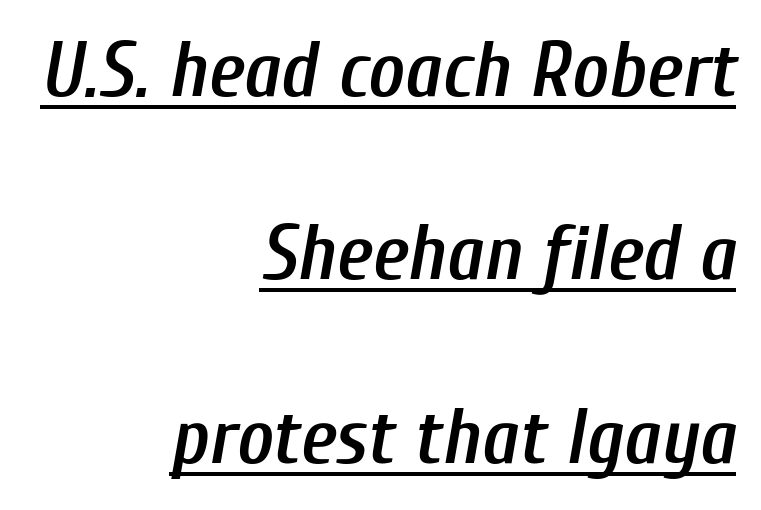
The image shows 78 px semibold, condensed type, italic (leaning right); set right-aligned, loose line spacing (2.35x), normal letter spacing, underlined; low stroke contrast and a medium x-height.
